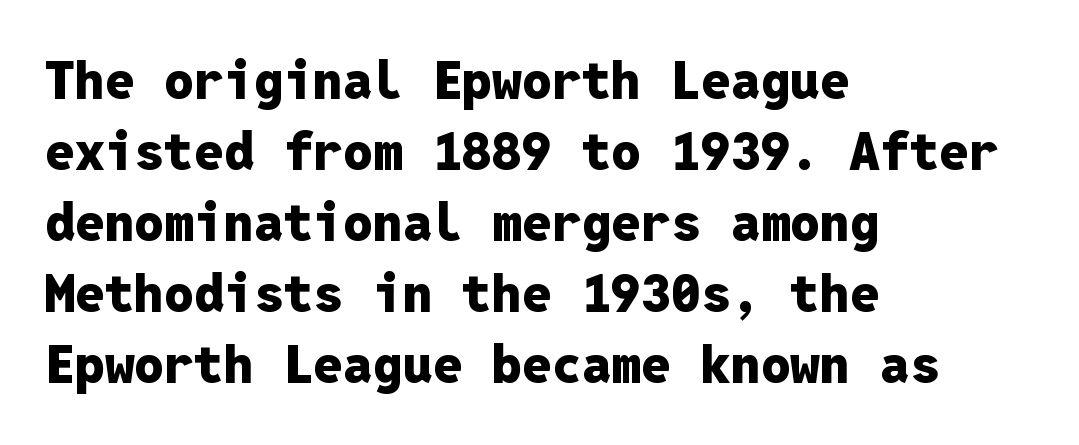
{"serif": "no", "italic": "no", "bold": "yes", "weight": "heavy", "width": "normal", "stroke_contrast": "low", "x_height": "medium", "monospaced": "yes", "underline": "no", "align": "left", "line_spacing": "normal", "line_spacing_ratio": 1.34, "letter_spacing": "normal", "letter_spacing_em": 0.0, "glyph_px": 53}
